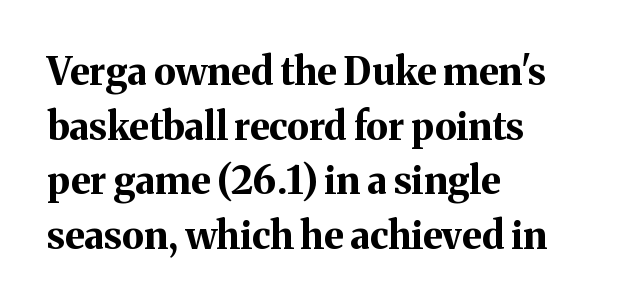
Q: Is the text bold? A: Yes.
Q: Is the text italic (slanted)? A: No, it is upright.
Q: Is the typeface a serif or a sans-serif typeface? A: Serif.
Q: Is the text underlined? A: No.
Q: How is the paragraph aligned? A: Left-aligned.
Q: Is the spacing between letters normal or unusually wide? A: Normal.
Q: Is the spacing between lines tight, normal or loose? A: Normal.
Q: Width (condensed, normal, or wide)? A: Normal.
Q: Stroke contrast? A: Medium.
Q: x-height? A: Medium.
Q: Monospaced? A: No.
